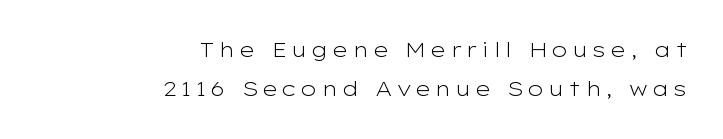
{"italic": "no", "bold": "no", "underline": "no", "align": "right", "line_spacing_ratio": 1.87, "glyph_px": 21}
